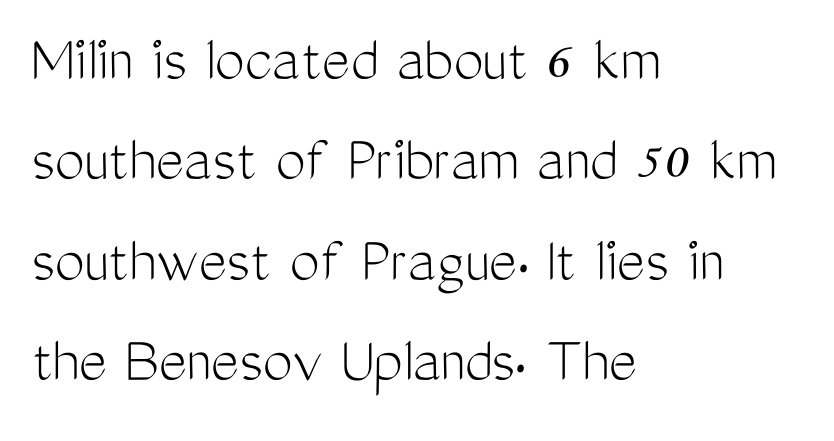
The image shows 67 px light, condensed sans-serif type, upright; set left-aligned, normal line spacing (1.5x), normal letter spacing, not underlined; medium stroke contrast and a medium x-height.
